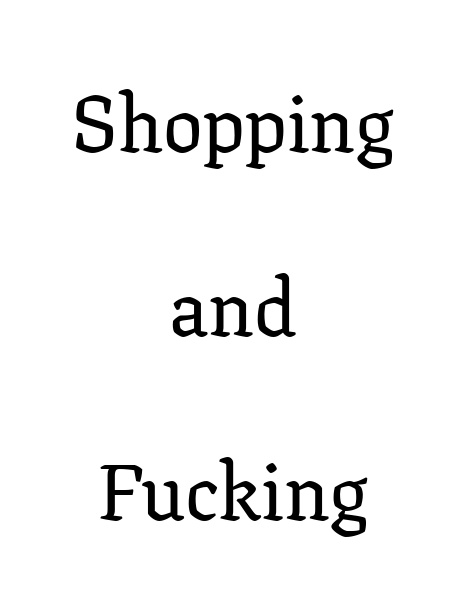
The image shows 79 px serif type, upright; set centered, loose line spacing (2.33x), normal letter spacing, not underlined; low stroke contrast and a medium x-height.
